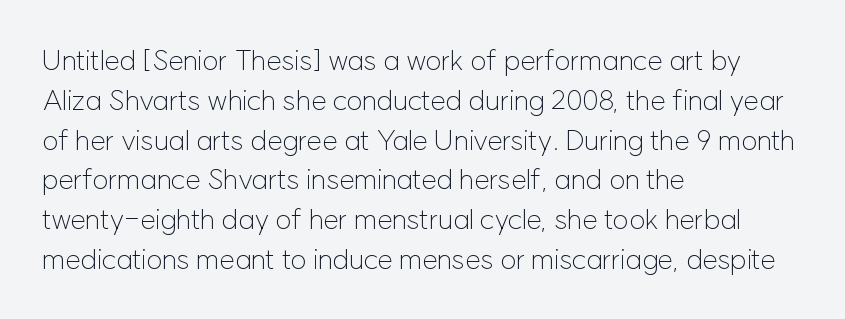
Upright lettering throughout. Compared with a centered layout, this one pins lines to the left instead. The line texture is even and compact thanks to regular tracking. Look at the bottom of the vertical strokes: they stop flat, with no serifs. The face used here is proportionally spaced, like ordinary book or web type. Summary of weight: not heavy and not bold.
